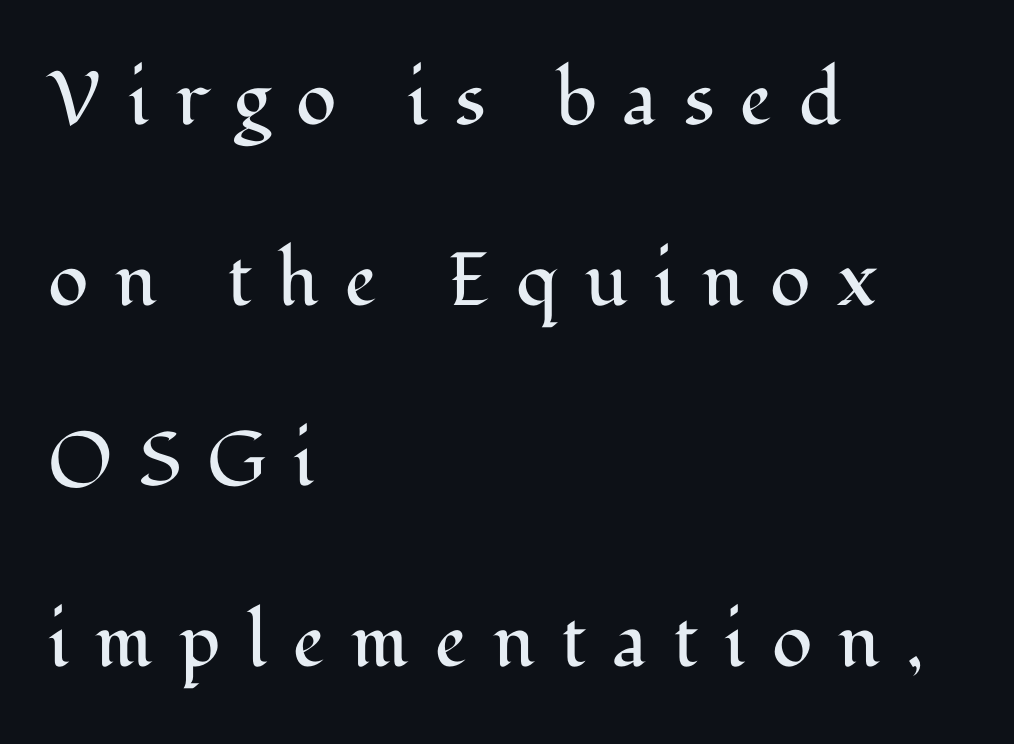
{"serif": "yes", "italic": "no", "bold": "no", "weight": "regular", "width": "normal", "stroke_contrast": "medium", "x_height": "medium", "monospaced": "no", "underline": "no", "align": "left", "line_spacing": "loose", "line_spacing_ratio": 2.41, "letter_spacing": "wide", "letter_spacing_em": 0.35, "glyph_px": 75}
